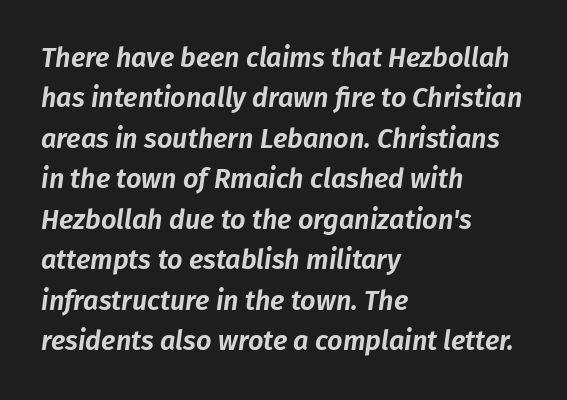
In terms of posture, this sample is oblique. You could call the tracking neutral — neither tight nor loose. What's the leading like? Ordinary, nothing unusual. Casual observation: everything's shoved over to the left. Words float on clear page, feet unadorned.
